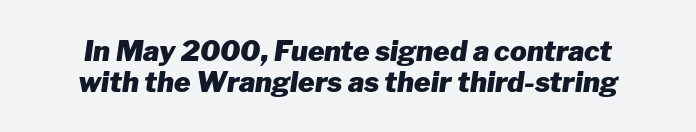
Q: Is the text bold? A: Yes.
Q: Is the text italic (slanted)? A: Yes, it leans right by about 8 degrees.
Q: Is the text underlined? A: No.
Q: Is the spacing between letters normal or unusually wide? A: Normal.
Q: Is the spacing between lines tight, normal or loose? A: Tight.
Q: Width (condensed, normal, or wide)? A: Normal.
Q: Stroke contrast? A: Low.
Q: x-height? A: Medium.
Q: Monospaced? A: No.
